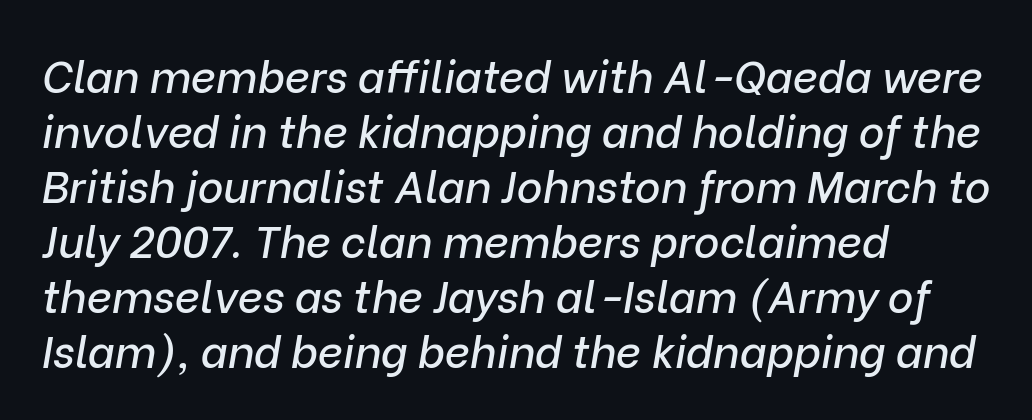
Q: Is the text italic (slanted)? A: Yes, it leans right by about 9 degrees.
Q: Is the text underlined? A: No.
Q: How is the paragraph aligned? A: Left-aligned.
Q: Is the spacing between letters normal or unusually wide? A: Normal.
Q: Is the spacing between lines tight, normal or loose? A: Normal.
Q: Width (condensed, normal, or wide)? A: Normal.
Q: Stroke contrast? A: Low.
Q: x-height? A: Medium.
Q: Monospaced? A: No.
